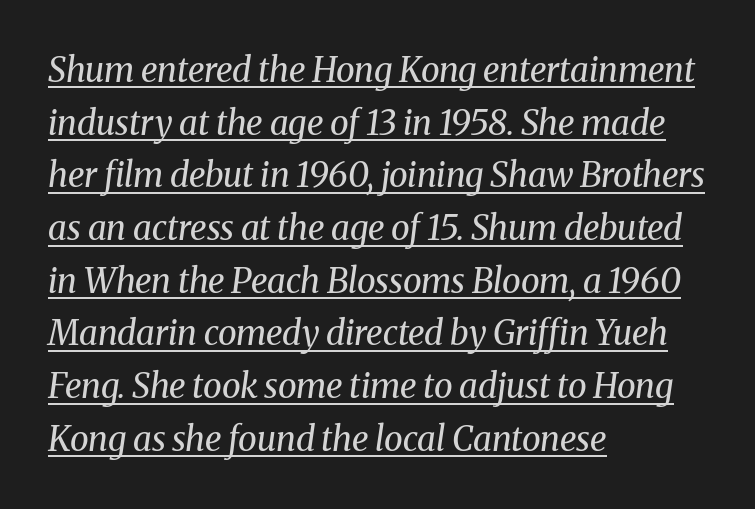
The image shows 34 px regular-weight serif type, italic (leaning right); set left-aligned, normal line spacing (1.55x), normal letter spacing, underlined; medium stroke contrast and a medium x-height.
